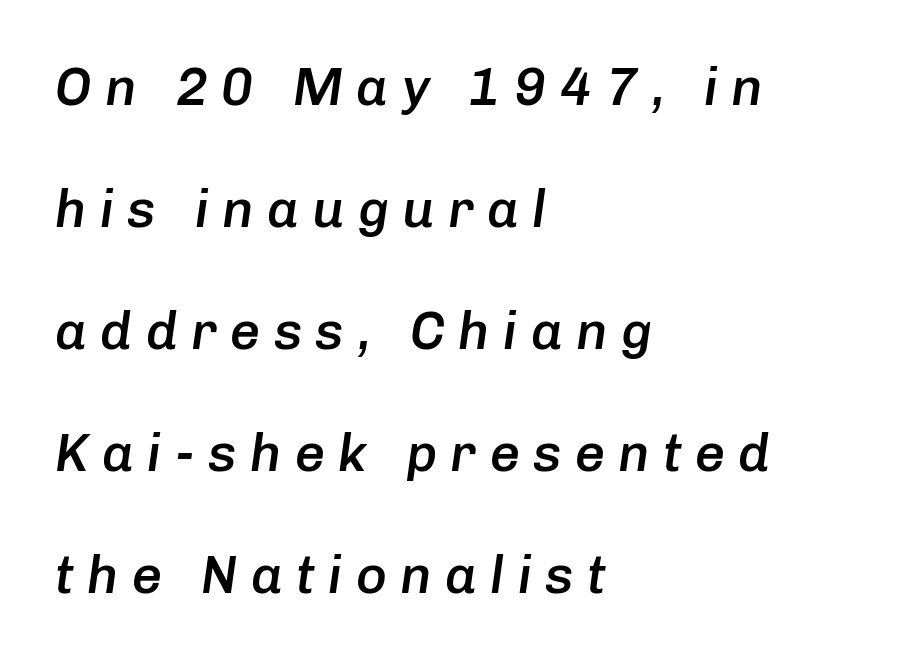
The image shows 53 px semibold type, italic (leaning right); set left-aligned, loose line spacing (2.3x), unusually wide letter spacing (+0.25 em), not underlined; low stroke contrast and a medium x-height.
